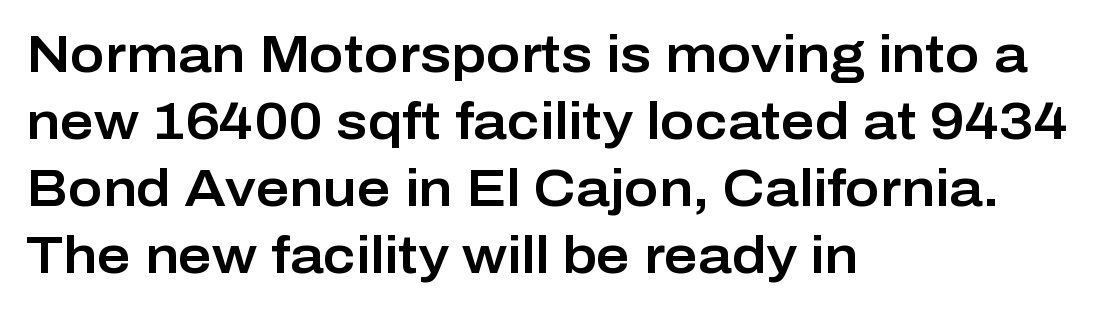
The zone under the glyphs is completely vacant. Is the letter spacing exaggerated? No — it looks like the ordinary default. Are there feet on the stems? There aren't — it's a sans. All the whitespace from short lines collects on the right. The space between consecutive lines is moderate. Upright lettering throughout.
